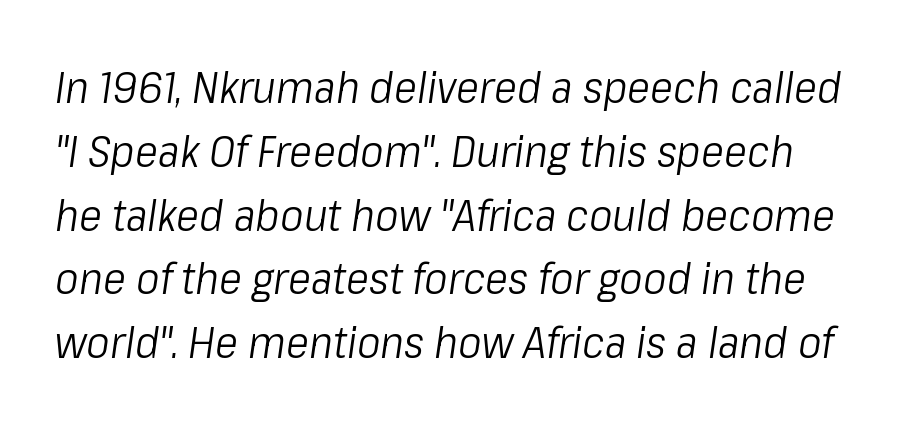
Q: Is the text bold? A: No.
Q: Is the text italic (slanted)? A: Yes, it leans right by about 8 degrees.
Q: Is the text underlined? A: No.
Q: Is the spacing between letters normal or unusually wide? A: Normal.
Q: Is the spacing between lines tight, normal or loose? A: Normal.
Q: Width (condensed, normal, or wide)? A: Condensed.
Q: Stroke contrast? A: Low.
Q: x-height? A: Medium.
Q: Monospaced? A: No.
